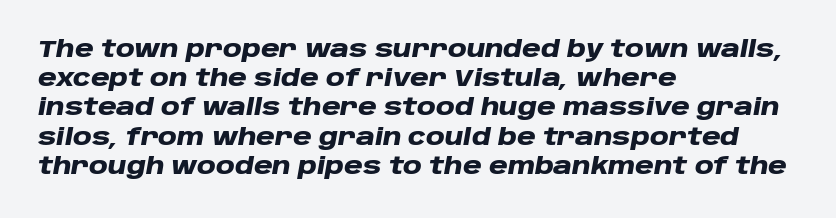
{"italic": "yes", "lean": "right", "slant_degrees": 10, "bold": "yes", "underline": "no", "align": "left", "line_spacing": "normal", "line_spacing_ratio": 1.27, "letter_spacing": "normal", "letter_spacing_em": 0.0, "glyph_px": 23}
